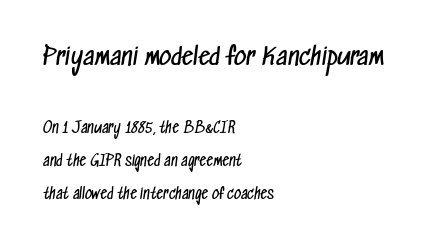
{"bold": "no", "underline": "no", "align": "left", "line_spacing": "loose", "line_spacing_ratio": 2.37, "letter_spacing": "normal", "letter_spacing_em": 0.0, "larger_block": "first", "size_ratio": 1.71, "glyph_px": 24}
